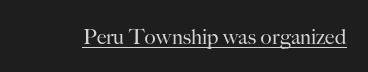
The image shows 21 px text type, upright; set normal letter spacing, underlined.
